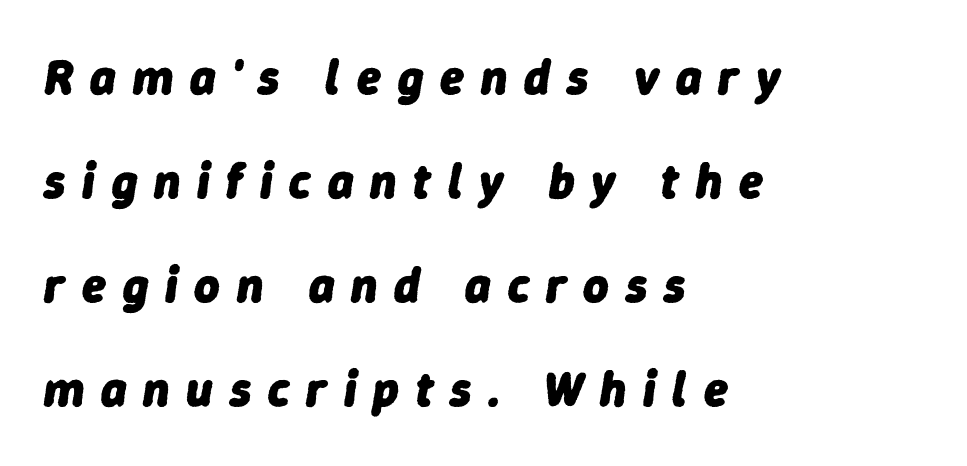
The typesetter chose a ragged-right arrangement here. Weight check: bold — yes, fully. Looking at the ascenders, they clearly lean. The letters advance in unequal steps, a hallmark of proportional type. Descender tails drop into unmarked territory. Letter spacing: wide.
